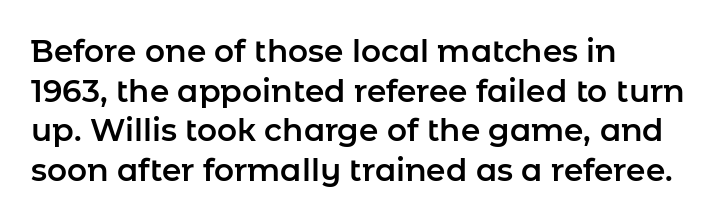
The space beneath each line is pristine and unruled. Tracking here is standard; glyphs follow each other at the usual distance. Each new line begins a customary step beneath the previous one. Do the characters align in a grid? No, the font is proportional. Rendered with straight, roman letterforms. This sample is left-justified, so line endings fall wherever the words run out.
